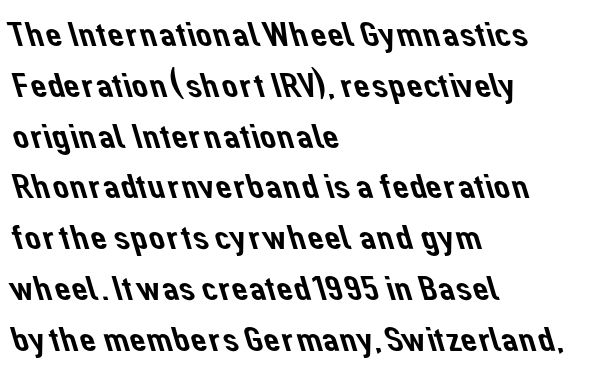
The image shows 36 px sans-serif type; set left-aligned, normal line spacing (1.41x), normal letter spacing, not underlined; low stroke contrast and a medium x-height.
